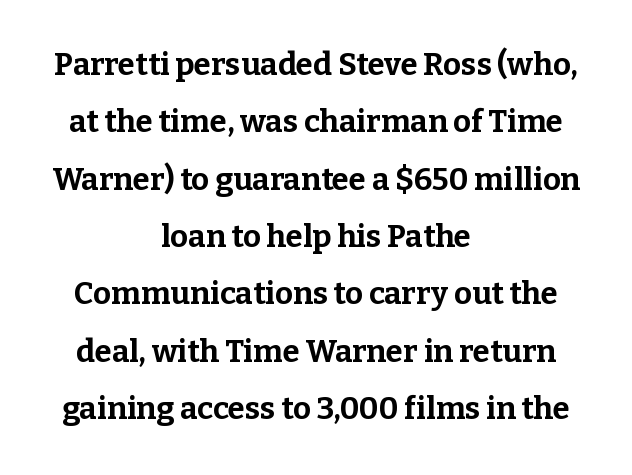
Q: Is the text bold? A: Yes.
Q: Is the text italic (slanted)? A: No, it is upright.
Q: Is the typeface a serif or a sans-serif typeface? A: Serif.
Q: Is the text underlined? A: No.
Q: How is the paragraph aligned? A: Centered.
Q: Is the spacing between letters normal or unusually wide? A: Normal.
Q: Width (condensed, normal, or wide)? A: Normal.
Q: Stroke contrast? A: Low.
Q: x-height? A: Medium.
Q: Monospaced? A: No.
